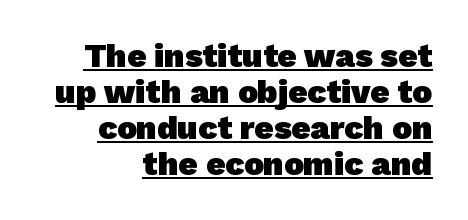
The image shows 33 px heavy sans-serif type; set right-aligned, tight line spacing (1.09x), normal letter spacing, underlined; low stroke contrast and a medium x-height.
